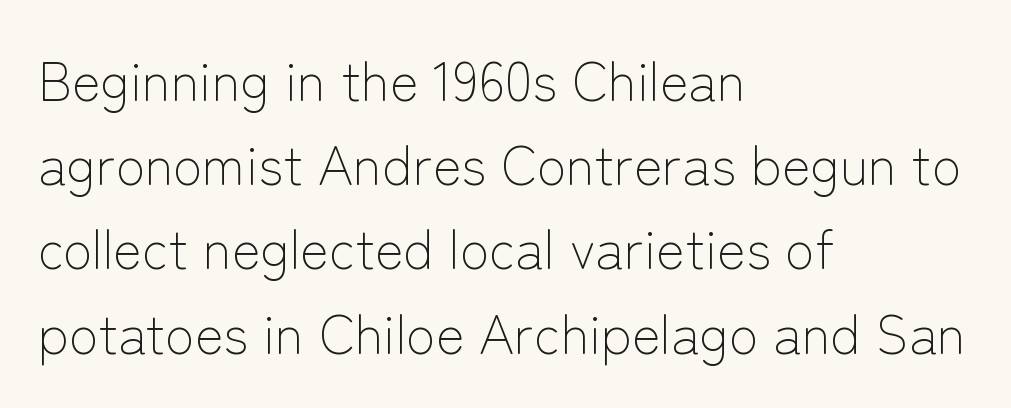
Q: Is the text bold? A: No.
Q: Is the text italic (slanted)? A: No, it is upright.
Q: Is the typeface a serif or a sans-serif typeface? A: Sans-serif.
Q: Is the text underlined? A: No.
Q: How is the paragraph aligned? A: Left-aligned.
Q: Is the spacing between letters normal or unusually wide? A: Normal.
Q: Is the spacing between lines tight, normal or loose? A: Normal.
Q: Width (condensed, normal, or wide)? A: Normal.
Q: Stroke contrast? A: Low.
Q: x-height? A: Medium.
Q: Monospaced? A: No.
